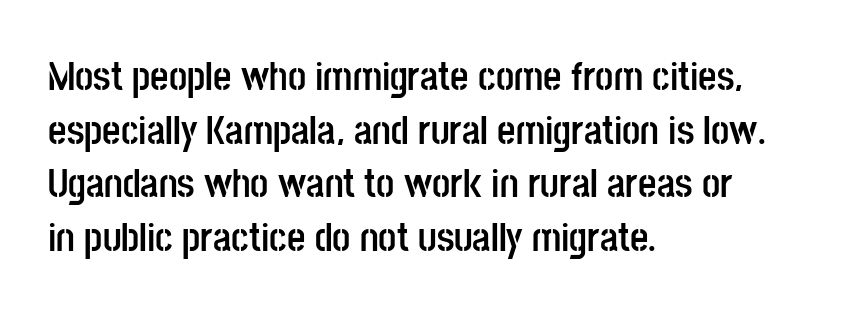
{"serif": "no", "italic": "no", "bold": "yes", "weight": "semibold", "width": "condensed", "stroke_contrast": "low", "x_height": "large", "monospaced": "no", "underline": "no", "align": "left", "line_spacing": "normal", "line_spacing_ratio": 1.34, "letter_spacing": "normal", "letter_spacing_em": 0.0, "glyph_px": 40}
